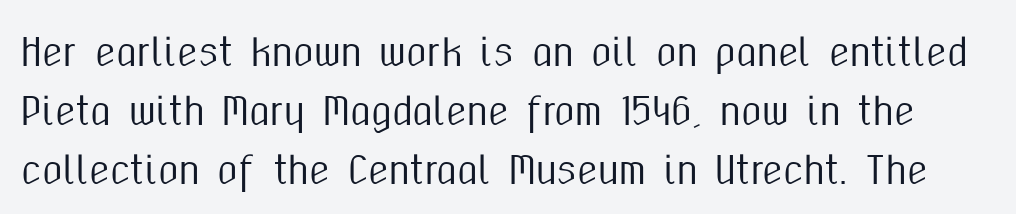
The image shows 37 px condensed sans-serif type, upright; set normal line spacing (1.59x), normal letter spacing, not underlined; medium stroke contrast and a medium x-height.
